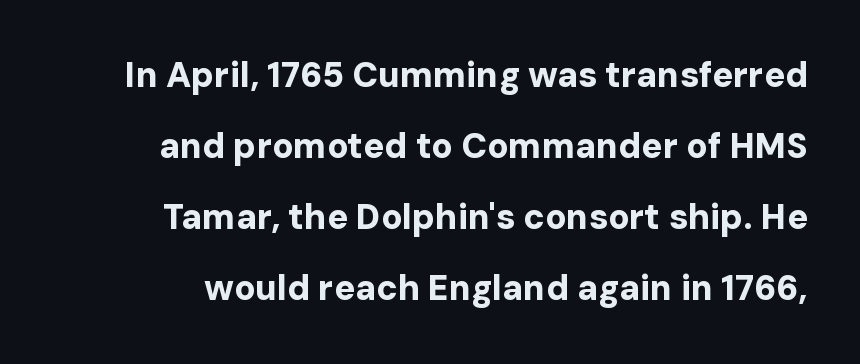
{"serif": "no", "italic": "no", "bold": "yes", "weight": "bold", "width": "normal", "stroke_contrast": "low", "x_height": "medium", "monospaced": "no", "underline": "no", "line_spacing": "loose", "line_spacing_ratio": 2.03, "letter_spacing": "normal", "letter_spacing_em": 0.0, "glyph_px": 35}
